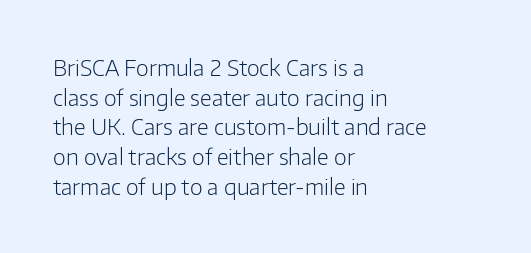
Unmarked baselines from the first word to the last. The designer left line spacing at the default. The rendering anchors every line to the left-hand side. The gaps between neighbouring characters are ordinary and unremarkable. The type sits square on the baseline with zero lean.
